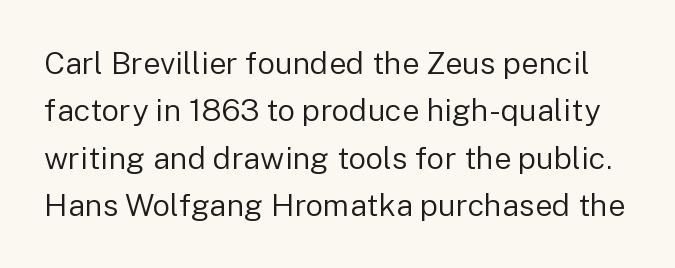
{"serif": "no", "italic": "no", "bold": "no", "weight": "regular", "width": "normal", "stroke_contrast": "low", "x_height": "medium", "monospaced": "no", "underline": "no", "line_spacing": "normal", "line_spacing_ratio": 1.53, "letter_spacing": "normal", "letter_spacing_em": 0.0, "glyph_px": 31}
